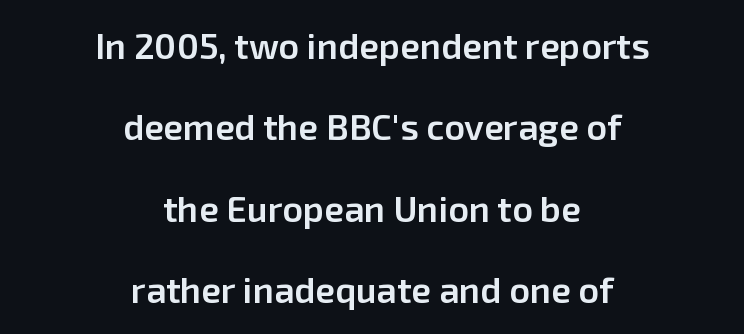
{"serif": "no", "italic": "no", "bold": "semi", "weight": "semibold", "width": "normal", "stroke_contrast": "low", "x_height": "medium", "monospaced": "no", "underline": "no", "align": "center", "line_spacing": "loose", "line_spacing_ratio": 2.26, "letter_spacing": "normal", "letter_spacing_em": 0.0, "glyph_px": 36}
